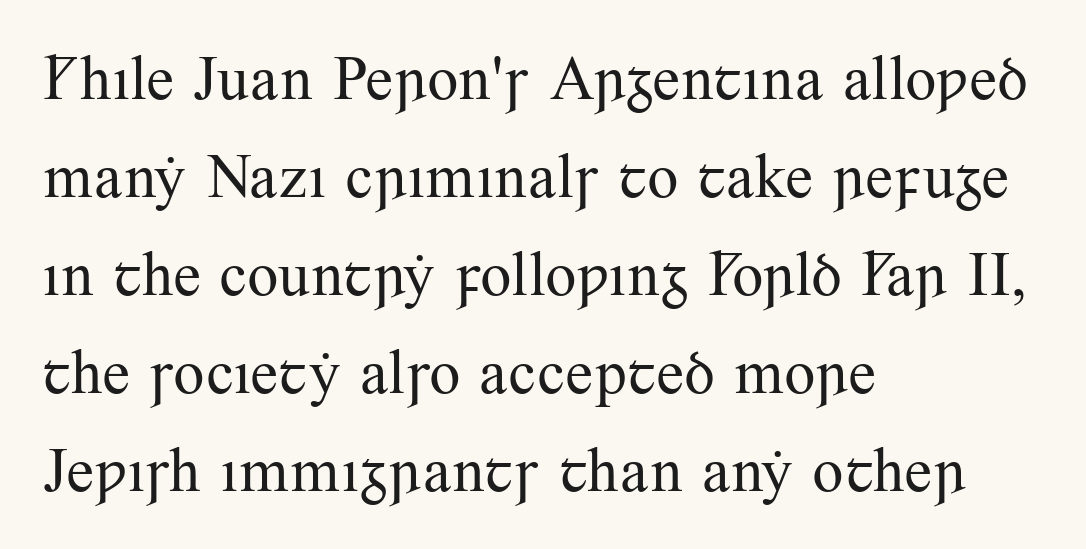
The image shows 62 px regular-weight serif type, upright; set left-aligned, normal line spacing (1.58x), normal letter spacing, not underlined; medium stroke contrast and a small x-height.
